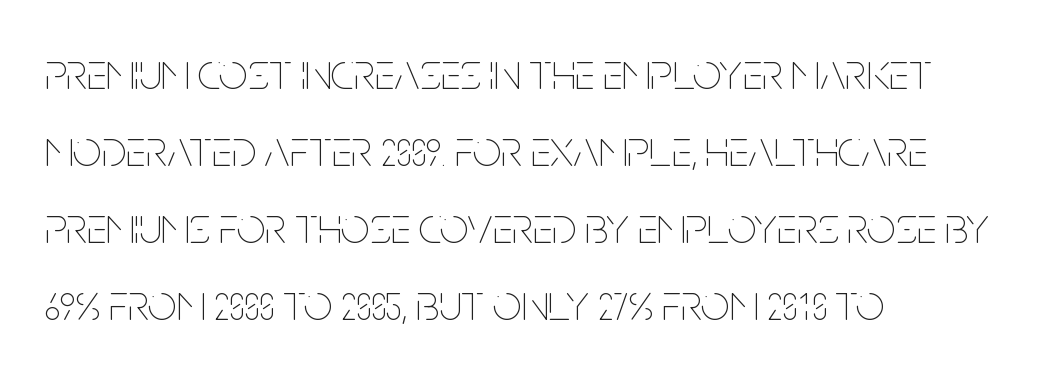
Q: Is the text bold? A: No.
Q: Is the text italic (slanted)? A: No, it is upright.
Q: Is the text underlined? A: No.
Q: How is the paragraph aligned? A: Left-aligned.
Q: Is the spacing between letters normal or unusually wide? A: Normal.
Q: Is the spacing between lines tight, normal or loose? A: Normal.
Q: Width (condensed, normal, or wide)? A: Condensed.
Q: Stroke contrast? A: Low.
Q: x-height? A: Large.
Q: Monospaced? A: No.
